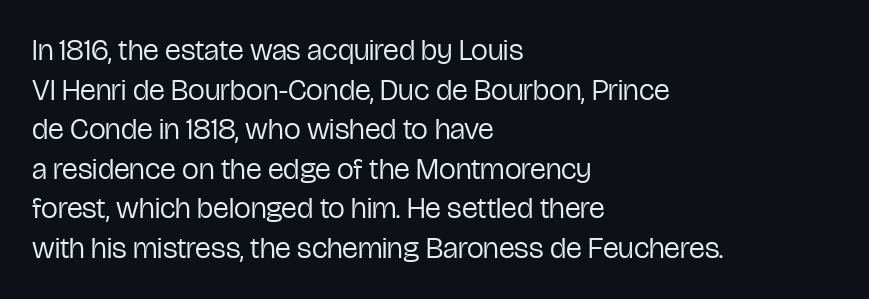
Q: Is the text bold? A: No.
Q: Is the text italic (slanted)? A: No, it is upright.
Q: Is the typeface a serif or a sans-serif typeface? A: Sans-serif.
Q: Is the text underlined? A: No.
Q: How is the paragraph aligned? A: Left-aligned.
Q: Is the spacing between letters normal or unusually wide? A: Normal.
Q: Is the spacing between lines tight, normal or loose? A: Normal.
Q: Width (condensed, normal, or wide)? A: Condensed.
Q: Stroke contrast? A: Low.
Q: x-height? A: Medium.
Q: Monospaced? A: No.
